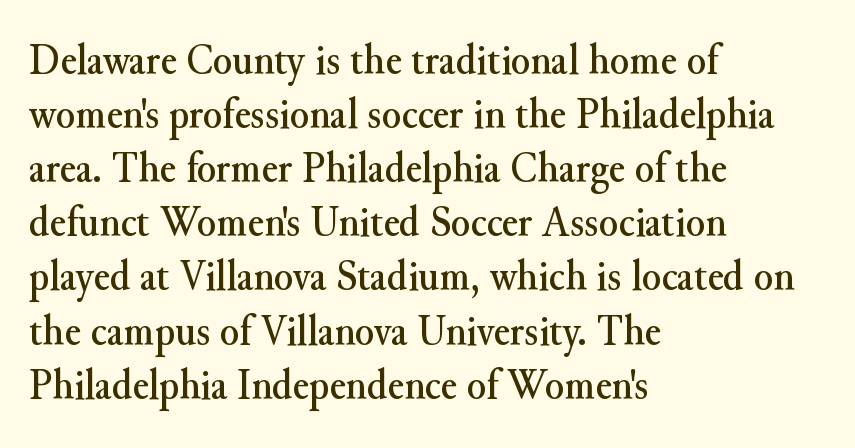
{"serif": "yes", "italic": "no", "width": "normal", "stroke_contrast": "medium", "x_height": "small", "monospaced": "no", "underline": "no", "align": "left", "line_spacing_ratio": 1.23, "letter_spacing": "normal", "letter_spacing_em": 0.0, "glyph_px": 44}
